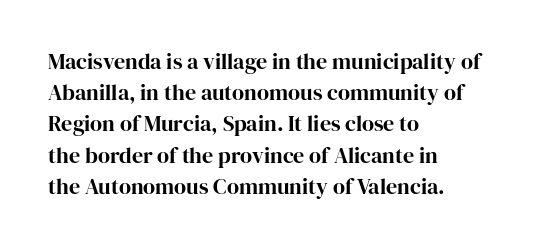
{"italic": "no", "underline": "no", "align": "left", "line_spacing": "normal", "line_spacing_ratio": 1.42, "letter_spacing": "normal", "letter_spacing_em": 0.0, "glyph_px": 22}
